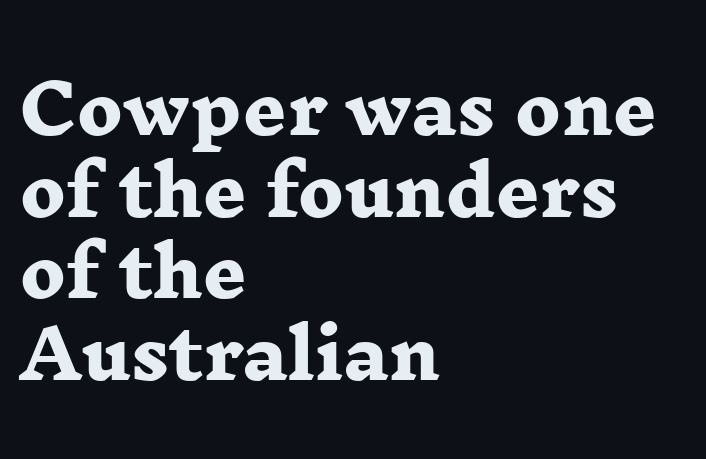
A typesetter would call this proportional, since set widths differ per character. No extra tracking has been applied to these lines. The strokes are fattened all the way to bold. Check the space under the baseline: it is left empty. One-word summary of the alignment: left. What kind of face is this? One with serifs.
